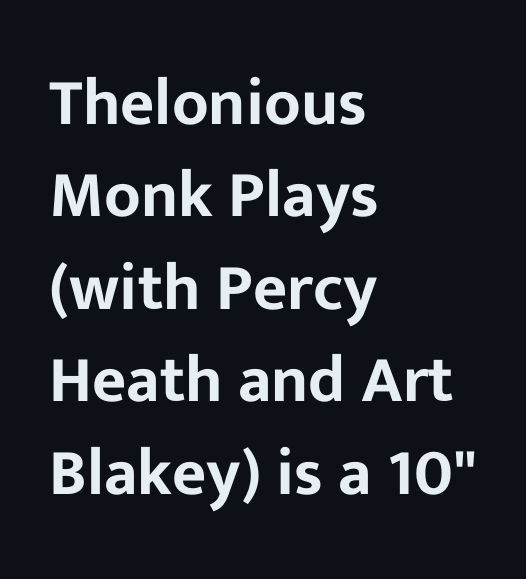
The image shows 66 px sans-serif type, upright; set left-aligned, normal line spacing (1.4x), normal letter spacing, not underlined; low stroke contrast and a medium x-height.
